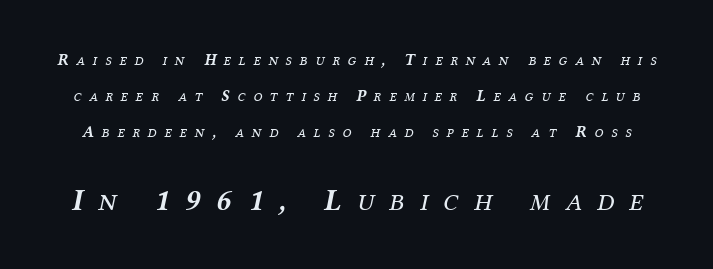
{"serif": "yes", "italic": "yes", "lean": "right", "slant_degrees": 12, "bold": "no", "weight": "regular", "width": "normal", "stroke_contrast": "medium", "x_height": "medium", "monospaced": "no", "underline": "no", "line_spacing": "loose", "line_spacing_ratio": 2.24, "letter_spacing": "wide", "letter_spacing_em": 0.49, "larger_block": "second", "size_ratio": 1.94, "glyph_px": 31}
